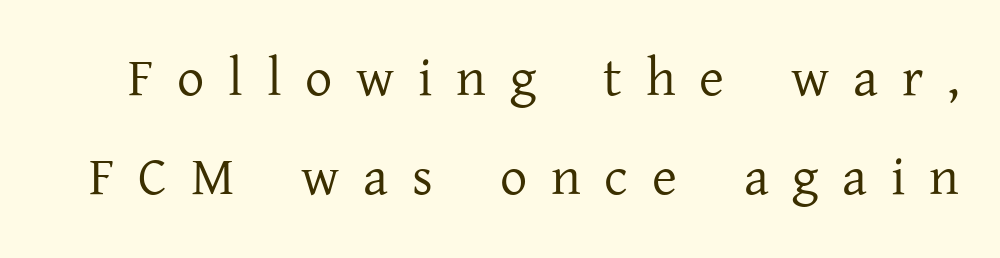
Q: Is the text bold? A: No.
Q: Is the text italic (slanted)? A: No, it is upright.
Q: Is the typeface a serif or a sans-serif typeface? A: Serif.
Q: Is the text underlined? A: No.
Q: Is the spacing between letters normal or unusually wide? A: Unusually wide.
Q: Width (condensed, normal, or wide)? A: Normal.
Q: Stroke contrast? A: Low.
Q: x-height? A: Medium.
Q: Monospaced? A: No.
